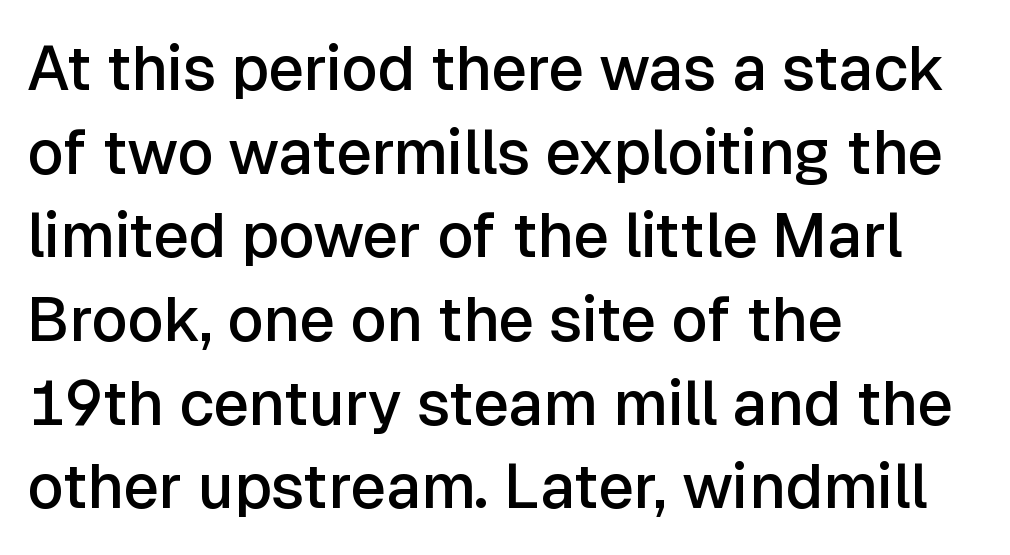
Q: Is the text bold? A: Semi-bold.
Q: Is the text italic (slanted)? A: No, it is upright.
Q: Is the typeface a serif or a sans-serif typeface? A: Sans-serif.
Q: Is the text underlined? A: No.
Q: How is the paragraph aligned? A: Left-aligned.
Q: Is the spacing between letters normal or unusually wide? A: Normal.
Q: Is the spacing between lines tight, normal or loose? A: Normal.
Q: Width (condensed, normal, or wide)? A: Normal.
Q: Stroke contrast? A: Low.
Q: x-height? A: Medium.
Q: Monospaced? A: No.
